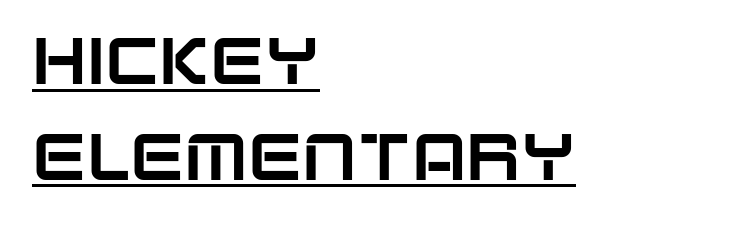
Nope, no serifs anywhere on these letters. The type is set solid horizontally, with unmodified tracking. The letters advance in unequal steps, a hallmark of proportional type. Is there much room between lines? A standard amount, neither cramped nor airy. The letters stand upright; this is a roman face. The rendering anchors every line to the left-hand side.
